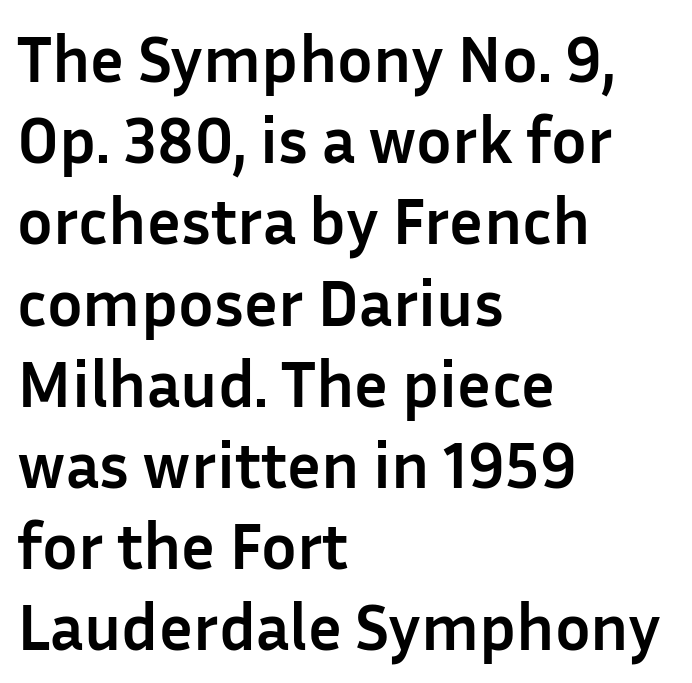
{"serif": "no", "italic": "no", "bold": "yes", "weight": "semibold", "width": "normal", "stroke_contrast": "low", "x_height": "medium", "monospaced": "no", "underline": "no", "align": "left", "line_spacing_ratio": 1.23, "letter_spacing": "normal", "letter_spacing_em": 0.0, "glyph_px": 66}
